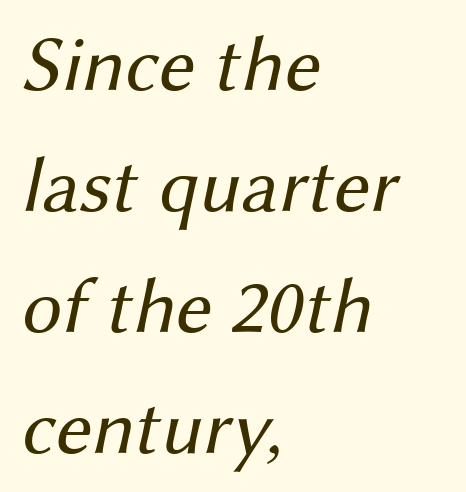
Q: Is the text bold? A: No.
Q: Is the typeface a serif or a sans-serif typeface? A: Sans-serif.
Q: Is the text underlined? A: No.
Q: How is the paragraph aligned? A: Left-aligned.
Q: Is the spacing between letters normal or unusually wide? A: Normal.
Q: Is the spacing between lines tight, normal or loose? A: Normal.
Q: Width (condensed, normal, or wide)? A: Normal.
Q: Stroke contrast? A: Medium.
Q: x-height? A: Medium.
Q: Monospaced? A: No.
